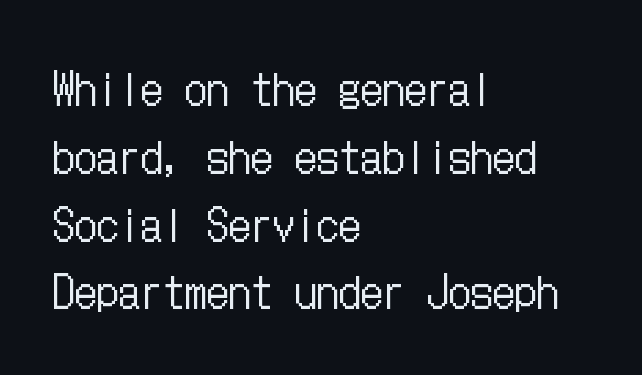
{"italic": "no", "bold": "no", "weight": "regular", "width": "condensed", "stroke_contrast": "low", "x_height": "medium", "underline": "no", "align": "left", "line_spacing": "normal", "line_spacing_ratio": 1.54, "letter_spacing": "normal", "letter_spacing_em": 0.0, "glyph_px": 44}
